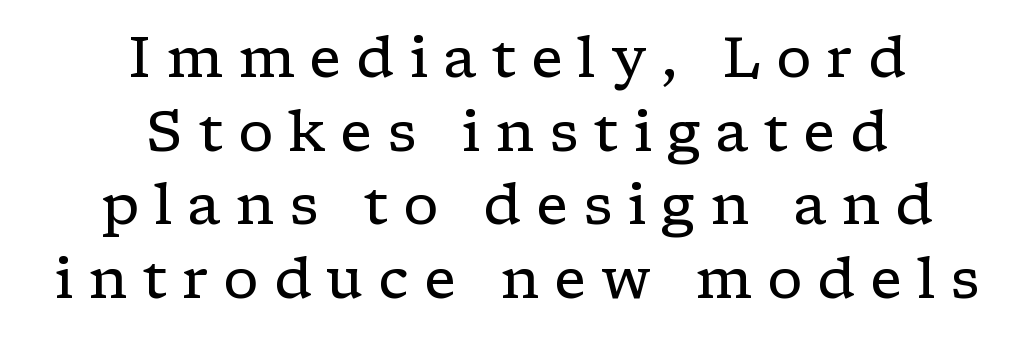
{"serif": "yes", "italic": "no", "bold": "no", "weight": "regular", "width": "wide", "stroke_contrast": "low", "x_height": "medium", "monospaced": "no", "underline": "no", "align": "center", "line_spacing": "normal", "line_spacing_ratio": 1.29, "letter_spacing": "wide", "letter_spacing_em": 0.26, "glyph_px": 57}
